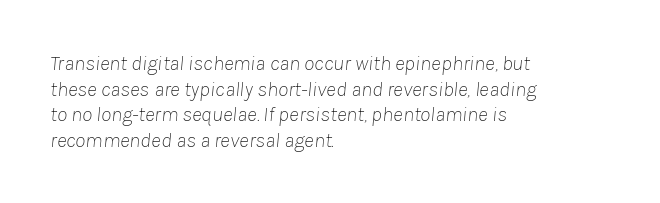
Q: Is the text bold? A: No.
Q: Is the text italic (slanted)? A: Yes, it leans right by about 8 degrees.
Q: Is the text underlined? A: No.
Q: How is the paragraph aligned? A: Left-aligned.
Q: Is the spacing between letters normal or unusually wide? A: Normal.
